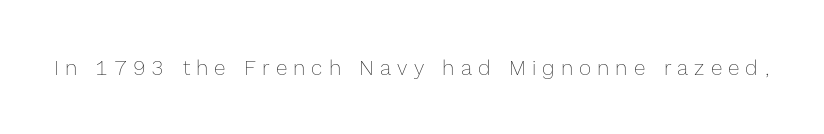
{"italic": "no", "bold": "no", "underline": "no", "letter_spacing": "wide", "letter_spacing_em": 0.29, "glyph_px": 21}
